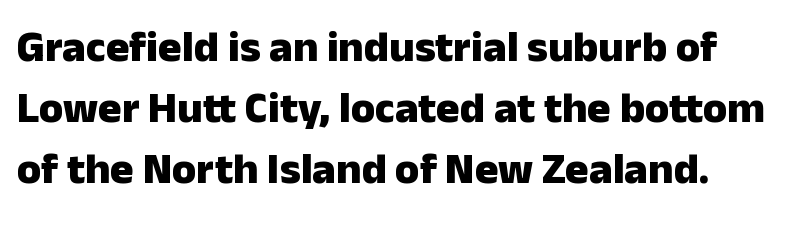
You could not count columns in this text — the font is proportionally spaced. Students, observe: this is what conventionally led text looks like. Chunky letters — that's bold for sure. A roman cut, with each character standing at attention.
